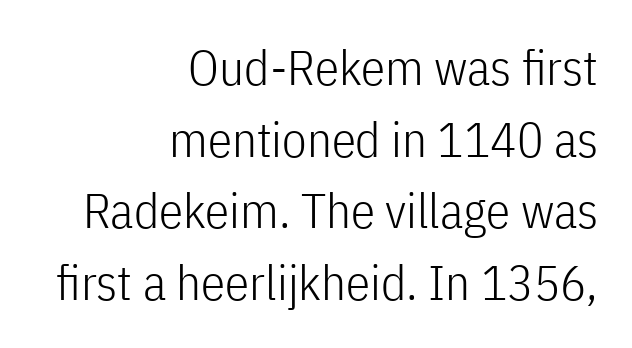
Q: Is the text bold? A: No.
Q: Is the text italic (slanted)? A: No, it is upright.
Q: Is the typeface a serif or a sans-serif typeface? A: Sans-serif.
Q: Is the text underlined? A: No.
Q: How is the paragraph aligned? A: Right-aligned.
Q: Is the spacing between letters normal or unusually wide? A: Normal.
Q: Is the spacing between lines tight, normal or loose? A: Normal.
Q: Width (condensed, normal, or wide)? A: Condensed.
Q: Stroke contrast? A: Low.
Q: x-height? A: Medium.
Q: Monospaced? A: No.
